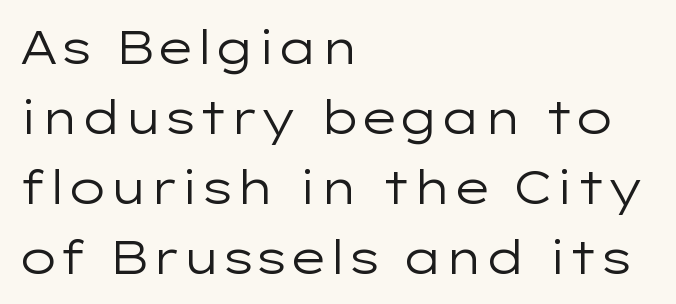
Q: Is the text bold? A: No.
Q: Is the text italic (slanted)? A: No, it is upright.
Q: Is the typeface a serif or a sans-serif typeface? A: Sans-serif.
Q: Is the text underlined? A: No.
Q: How is the paragraph aligned? A: Left-aligned.
Q: Is the spacing between letters normal or unusually wide? A: Normal.
Q: Is the spacing between lines tight, normal or loose? A: Normal.
Q: Width (condensed, normal, or wide)? A: Wide.
Q: Stroke contrast? A: Low.
Q: x-height? A: Medium.
Q: Monospaced? A: No.
